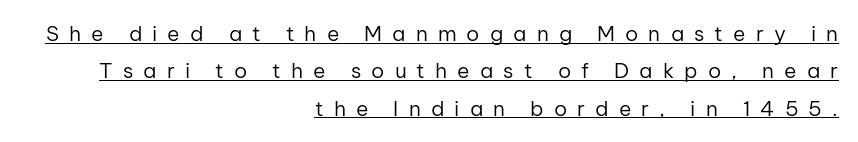
Stems here are at most as thick as an everyday book face. Vertical strokes here are truly vertical. Reading down the block, your eye finds every line finishing at a fixed right position. Beneath each row of characters lies a ruled line.
